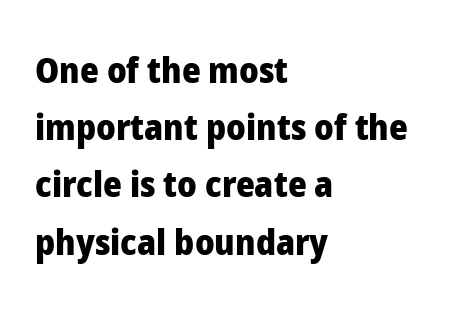
{"serif": "no", "italic": "no", "bold": "yes", "weight": "heavy", "width": "normal", "stroke_contrast": "low", "x_height": "medium", "monospaced": "no", "underline": "no", "align": "left", "line_spacing": "normal", "line_spacing_ratio": 1.59, "letter_spacing": "normal", "letter_spacing_em": 0.0, "glyph_px": 36}
